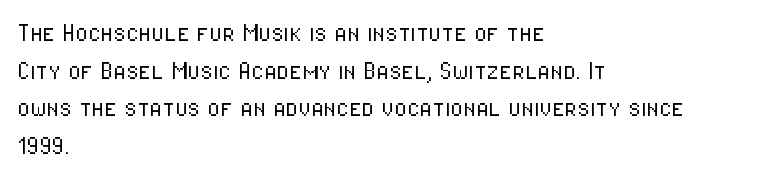
Q: Is the text bold? A: No.
Q: Is the text italic (slanted)? A: No, it is upright.
Q: Is the typeface a serif or a sans-serif typeface? A: Sans-serif.
Q: Is the text underlined? A: No.
Q: How is the paragraph aligned? A: Left-aligned.
Q: Is the spacing between letters normal or unusually wide? A: Normal.
Q: Is the spacing between lines tight, normal or loose? A: Normal.
Q: Width (condensed, normal, or wide)? A: Condensed.
Q: Stroke contrast? A: Low.
Q: x-height? A: Medium.
Q: Monospaced? A: No.
